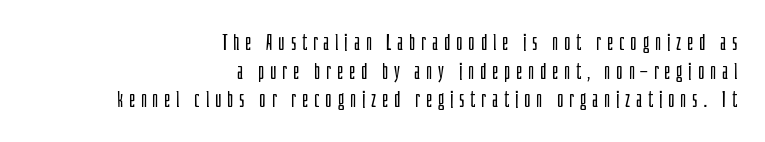
{"italic": "no", "bold": "no", "underline": "no", "align": "right", "line_spacing": "normal", "line_spacing_ratio": 1.3, "letter_spacing": "wide", "letter_spacing_em": 0.26, "glyph_px": 22}
